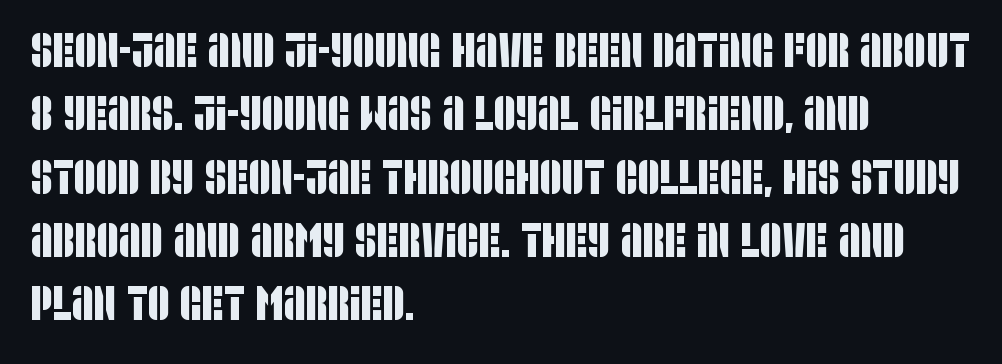
Q: Is the typeface a serif or a sans-serif typeface? A: Sans-serif.
Q: Is the text underlined? A: No.
Q: How is the paragraph aligned? A: Left-aligned.
Q: Is the spacing between letters normal or unusually wide? A: Normal.
Q: Is the spacing between lines tight, normal or loose? A: Normal.
Q: Width (condensed, normal, or wide)? A: Condensed.
Q: Stroke contrast? A: Low.
Q: x-height? A: Large.
Q: Monospaced? A: No.
